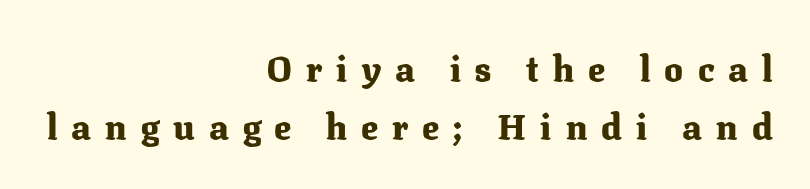
The image shows 35 px heavy serif type, upright; set right-aligned, normal line spacing (1.67x), unusually wide letter spacing (+0.4 em), not underlined; medium stroke contrast and a medium x-height.
